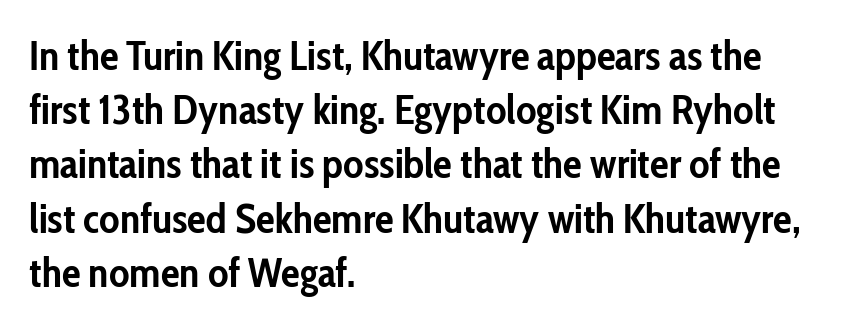
Underlining? Definitely not there. No italicization has been applied; the sample stays upright. Layout note: lines flush left. Character widths vary here, with narrow letters taking less room than wide ones. The characters display no serif detailing; their extremities are plain.
